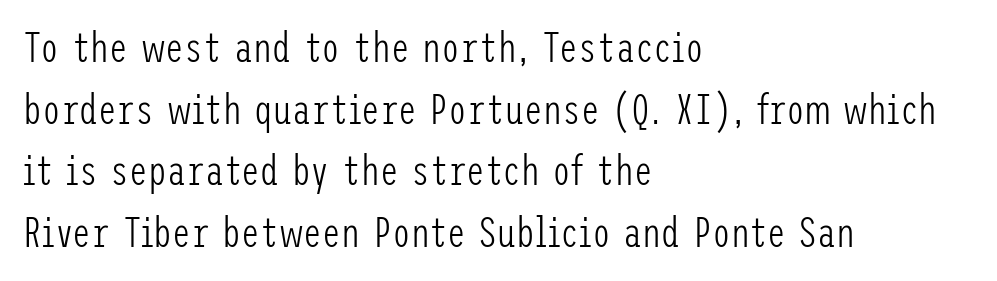
{"serif": "no", "italic": "no", "bold": "no", "weight": "light", "width": "condensed", "stroke_contrast": "low", "x_height": "medium", "underline": "no", "align": "left", "line_spacing": "normal", "line_spacing_ratio": 1.47, "letter_spacing": "normal", "letter_spacing_em": 0.0, "glyph_px": 42}
